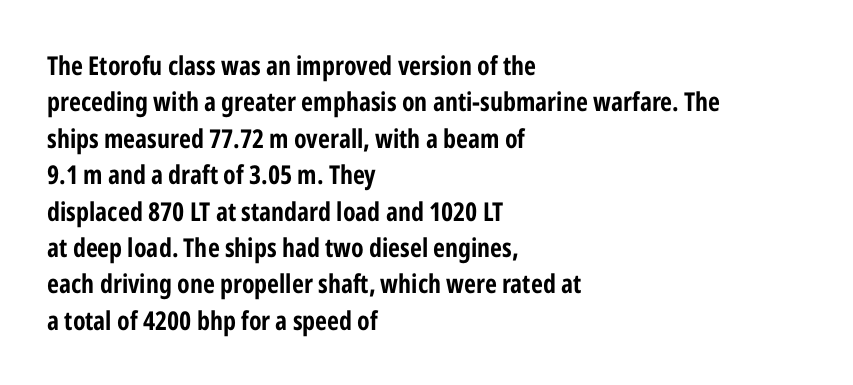
Q: Is the text bold? A: Yes.
Q: Is the text italic (slanted)? A: No, it is upright.
Q: Is the text underlined? A: No.
Q: How is the paragraph aligned? A: Left-aligned.
Q: Is the spacing between letters normal or unusually wide? A: Normal.
Q: Is the spacing between lines tight, normal or loose? A: Normal.
